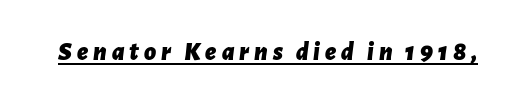
Q: Is the text bold? A: Yes.
Q: Is the text italic (slanted)? A: Yes, it leans right by about 7 degrees.
Q: Is the text underlined? A: Yes.
